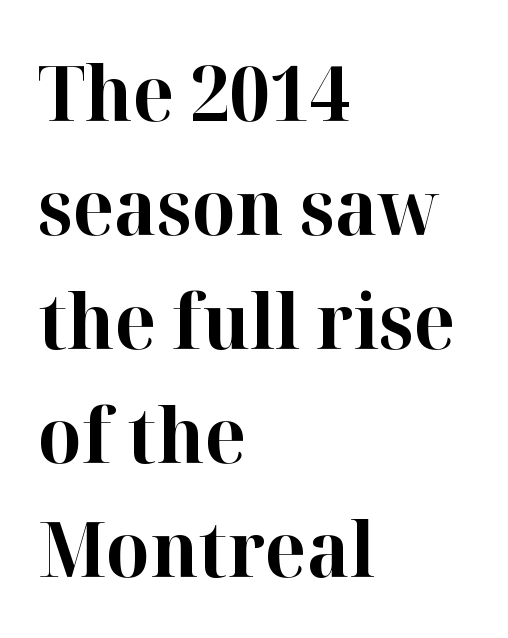
Unmarked baselines from the first word to the last. This sample uses plain, unmodified letter spacing. Italic: no, the glyphs are upright roman. The passage shown is typed in a proportional face where columns would drift. Successive baselines arrive at the customary interval.
